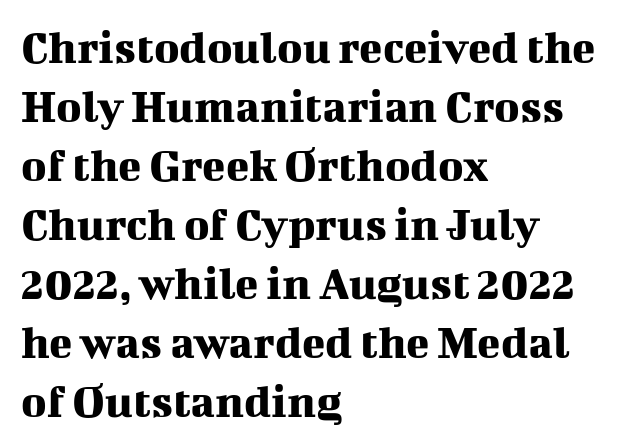
The image shows 48 px serif type, upright; set left-aligned, line spacing 1.23x, normal letter spacing, not underlined; medium stroke contrast and a medium x-height.
